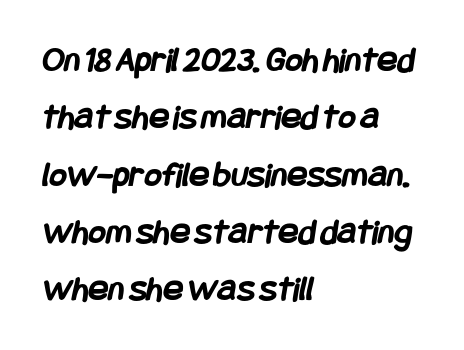
The image shows 37 px semibold, condensed sans-serif type; set left-aligned, normal line spacing (1.55x), normal letter spacing, not underlined; low stroke contrast and a large x-height.
